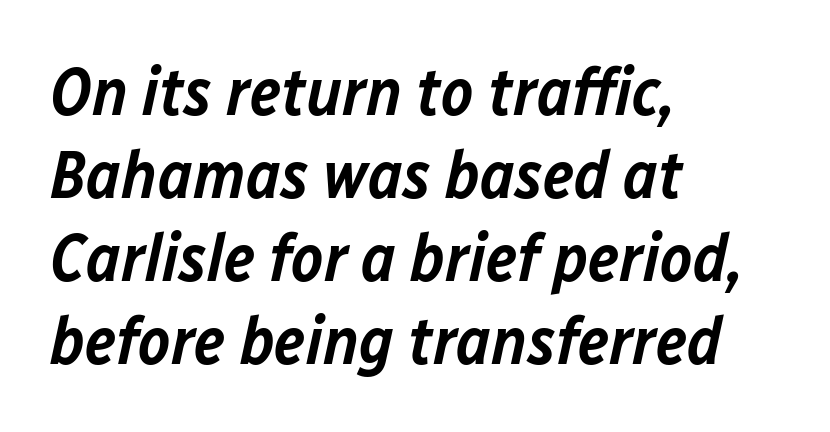
Q: Is the text bold? A: Semi-bold.
Q: Is the text italic (slanted)? A: Yes, it leans right by about 12 degrees.
Q: Is the text underlined? A: No.
Q: How is the paragraph aligned? A: Left-aligned.
Q: Is the spacing between letters normal or unusually wide? A: Normal.
Q: Width (condensed, normal, or wide)? A: Normal.
Q: Stroke contrast? A: Low.
Q: x-height? A: Medium.
Q: Monospaced? A: No.
